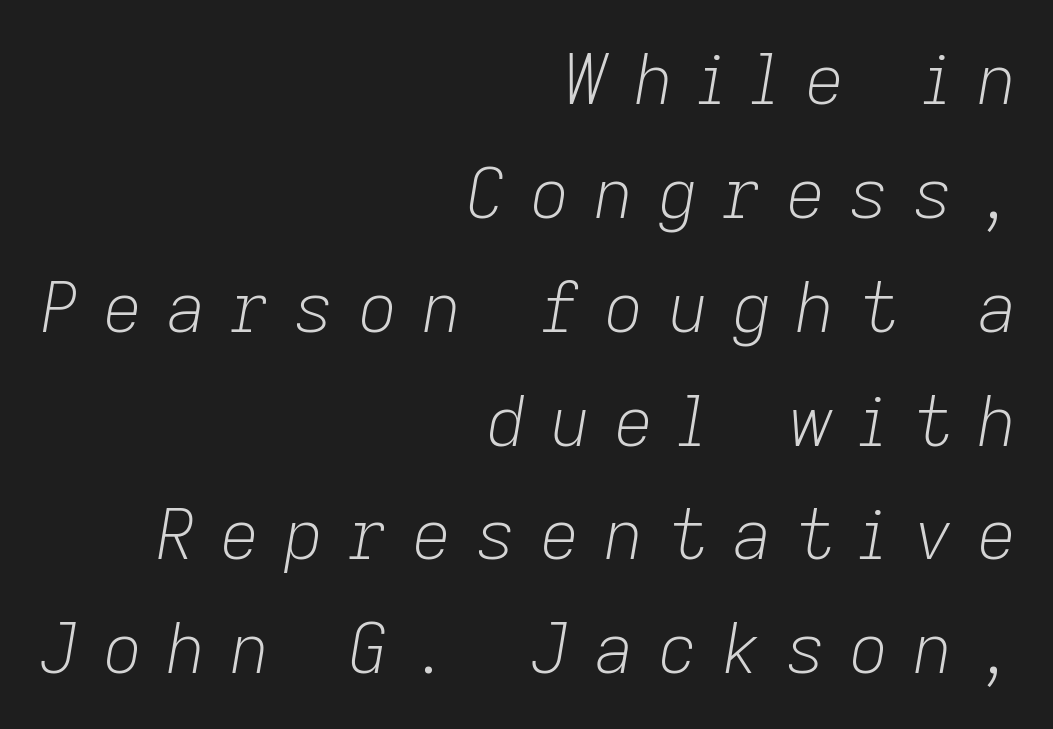
The image shows 69 px light type, italic (leaning right); set right-aligned, normal line spacing (1.65x), unusually wide letter spacing (+0.35 em), not underlined; low stroke contrast and a medium x-height.
